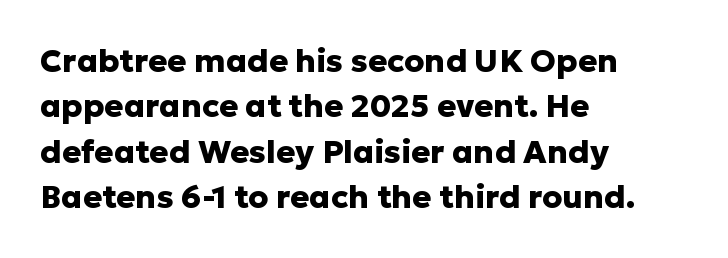
{"serif": "no", "italic": "no", "bold": "yes", "weight": "heavy", "width": "normal", "stroke_contrast": "low", "x_height": "medium", "monospaced": "no", "underline": "no", "align": "left", "line_spacing": "normal", "line_spacing_ratio": 1.42, "letter_spacing": "normal", "letter_spacing_em": 0.0, "glyph_px": 32}
